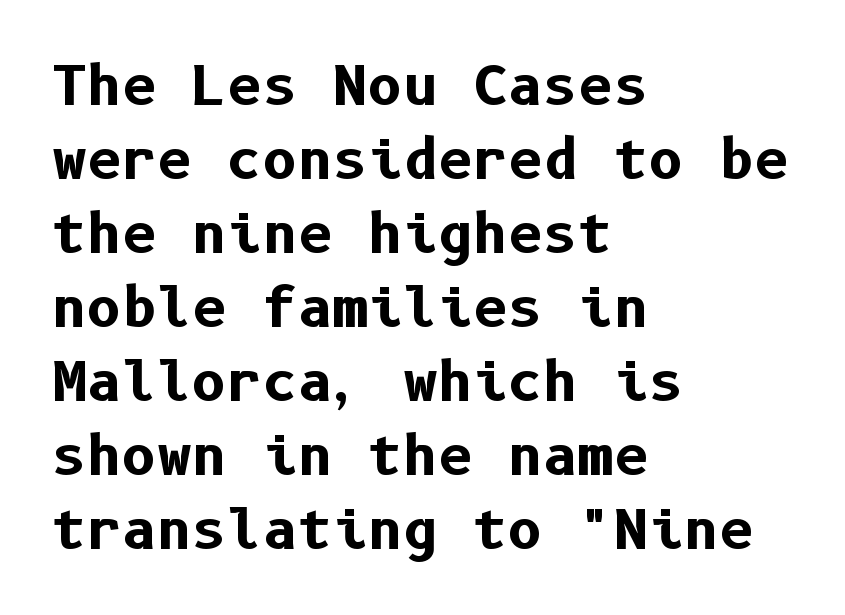
{"serif": "no", "italic": "no", "bold": "yes", "weight": "bold", "width": "normal", "stroke_contrast": "low", "x_height": "medium", "underline": "no", "align": "left", "line_spacing": "normal", "line_spacing_ratio": 1.37, "letter_spacing": "normal", "letter_spacing_em": 0.0, "glyph_px": 54}
